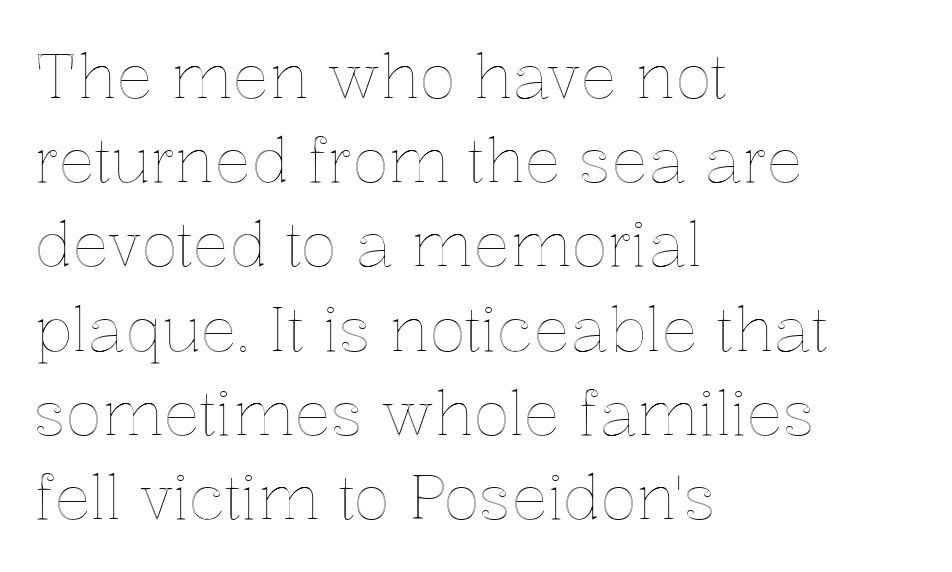
The image shows 61 px text type, upright; set left-aligned, normal line spacing (1.38x), normal letter spacing, not underlined; a medium x-height.
